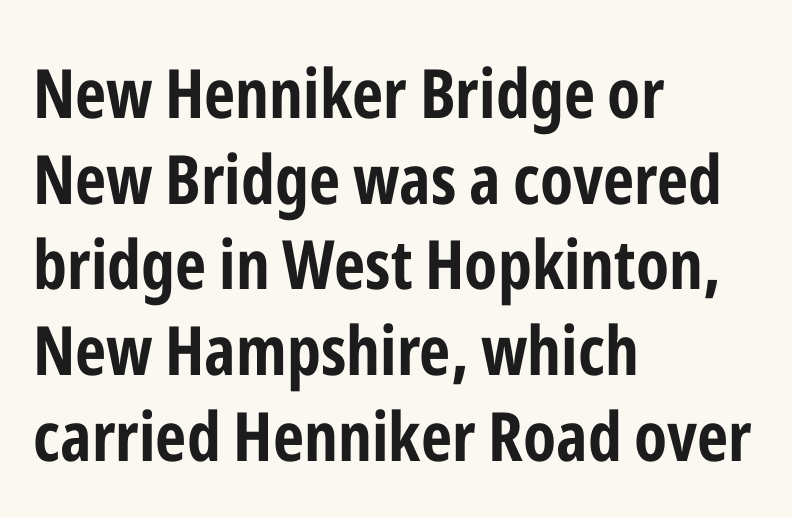
{"serif": "no", "italic": "no", "bold": "yes", "weight": "bold", "width": "condensed", "stroke_contrast": "low", "x_height": "medium", "monospaced": "no", "underline": "no", "align": "left", "line_spacing": "normal", "line_spacing_ratio": 1.26, "letter_spacing": "normal", "letter_spacing_em": 0.0, "glyph_px": 68}
